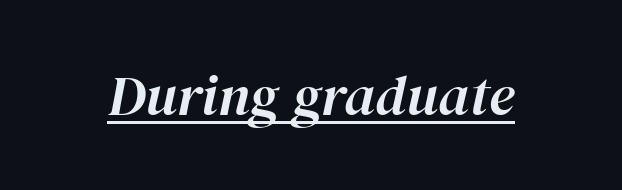
This is underlined copy, the kind a proofreader might mark for attention. Between one letter and the next there's only the usual sliver of space. The axis of the letterforms is tilted away from vertical. Do the characters align in a grid? No, the font is proportional.
